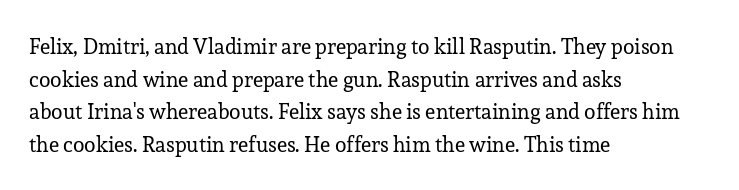
The axis of the letterforms is exactly vertical. Here the glyphs are tracked normally, forming tight word shapes. Descenders hang freely into open space. Line beginnings align vertically; line endings do not. The rows are spaced the way most documents space them.
